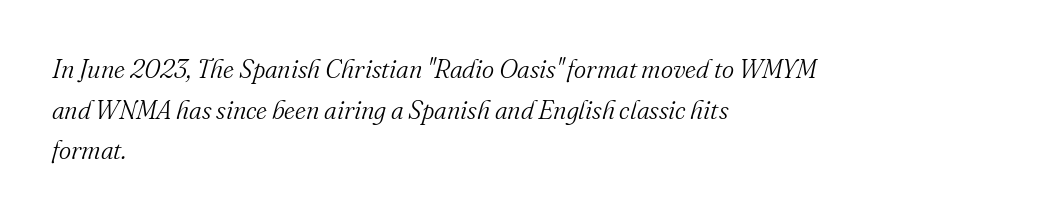
The image shows 26 px text type, italic (leaning right); set left-aligned, normal line spacing (1.56x), normal letter spacing, not underlined.
